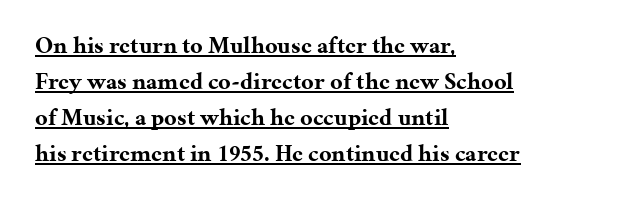
Q: Is the text bold? A: Yes.
Q: Is the text italic (slanted)? A: No, it is upright.
Q: Is the text underlined? A: Yes.
Q: How is the paragraph aligned? A: Left-aligned.
Q: Is the spacing between letters normal or unusually wide? A: Normal.
Q: Is the spacing between lines tight, normal or loose? A: Normal.
